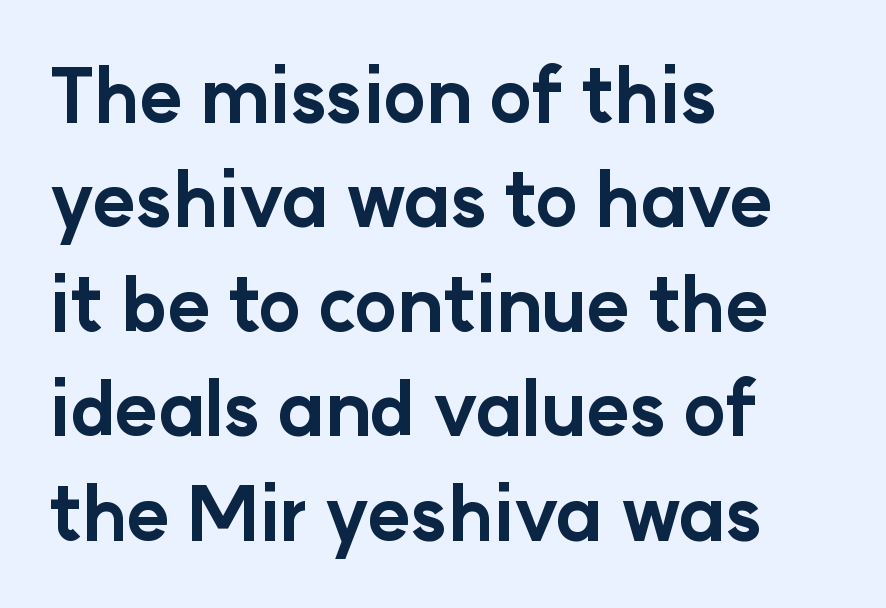
Q: Is the text bold? A: Yes.
Q: Is the text italic (slanted)? A: No, it is upright.
Q: Is the typeface a serif or a sans-serif typeface? A: Sans-serif.
Q: Is the text underlined? A: No.
Q: How is the paragraph aligned? A: Left-aligned.
Q: Is the spacing between letters normal or unusually wide? A: Normal.
Q: Is the spacing between lines tight, normal or loose? A: Normal.
Q: Width (condensed, normal, or wide)? A: Normal.
Q: Stroke contrast? A: Low.
Q: x-height? A: Medium.
Q: Monospaced? A: No.
